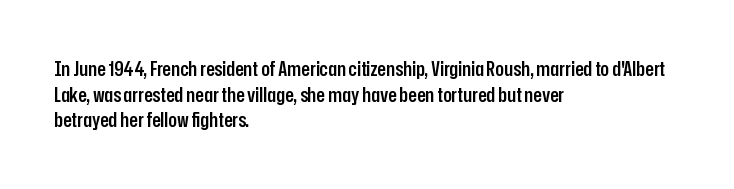
The image shows 20 px text type, upright; set left-aligned, normal line spacing (1.28x), normal letter spacing, not underlined.
